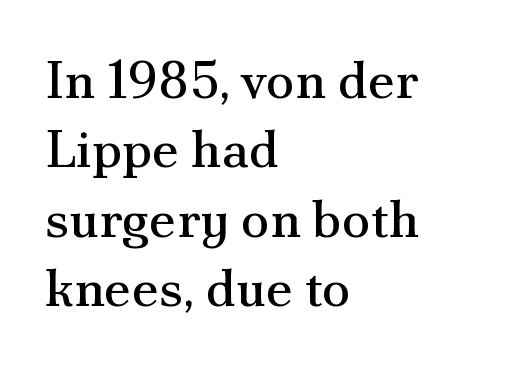
{"serif": "yes", "italic": "no", "bold": "no", "weight": "regular", "width": "normal", "stroke_contrast": "medium", "x_height": "small", "monospaced": "no", "underline": "no", "align": "left", "line_spacing": "normal", "line_spacing_ratio": 1.31, "letter_spacing": "normal", "letter_spacing_em": 0.0, "glyph_px": 53}
